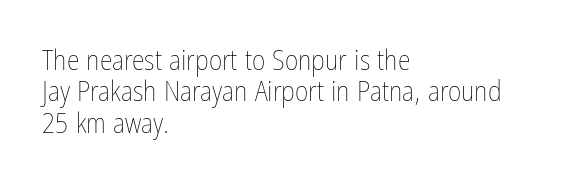
{"italic": "no", "bold": "no", "weight": "thin", "width": "condensed", "stroke_contrast": "low", "x_height": "medium", "monospaced": "no", "underline": "no", "align": "left", "line_spacing": "tight", "line_spacing_ratio": 1.08, "letter_spacing": "normal", "letter_spacing_em": 0.0, "glyph_px": 29}
